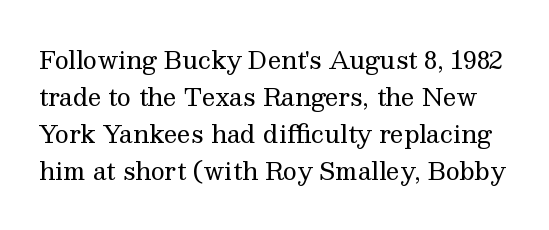
Q: Is the text bold? A: No.
Q: Is the text italic (slanted)? A: No, it is upright.
Q: Is the text underlined? A: No.
Q: Is the spacing between letters normal or unusually wide? A: Normal.
Q: Is the spacing between lines tight, normal or loose? A: Normal.
